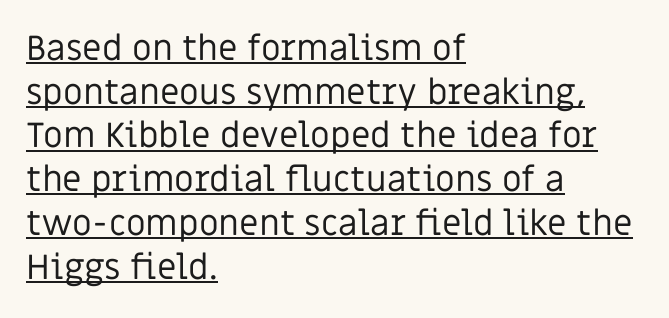
Q: Is the text bold? A: No.
Q: Is the text italic (slanted)? A: No, it is upright.
Q: Is the typeface a serif or a sans-serif typeface? A: Sans-serif.
Q: Is the text underlined? A: Yes.
Q: How is the paragraph aligned? A: Left-aligned.
Q: Is the spacing between letters normal or unusually wide? A: Normal.
Q: Is the spacing between lines tight, normal or loose? A: Normal.
Q: Width (condensed, normal, or wide)? A: Normal.
Q: Stroke contrast? A: Low.
Q: x-height? A: Large.
Q: Monospaced? A: No.
